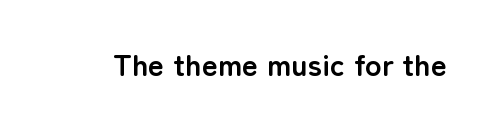
Q: Is the text bold? A: Yes.
Q: Is the text italic (slanted)? A: No, it is upright.
Q: Is the typeface a serif or a sans-serif typeface? A: Sans-serif.
Q: Is the text underlined? A: No.
Q: Is the spacing between letters normal or unusually wide? A: Normal.
Q: Width (condensed, normal, or wide)? A: Normal.
Q: Stroke contrast? A: Low.
Q: x-height? A: Medium.
Q: Monospaced? A: No.
